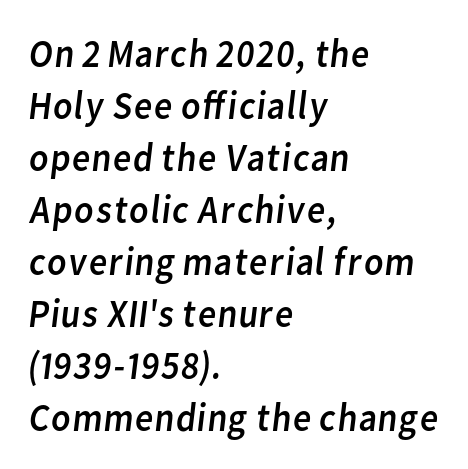
The image shows 40 px regular-weight sans-serif type; set left-aligned, normal line spacing (1.3x), normal letter spacing, not underlined; low stroke contrast and a medium x-height.
